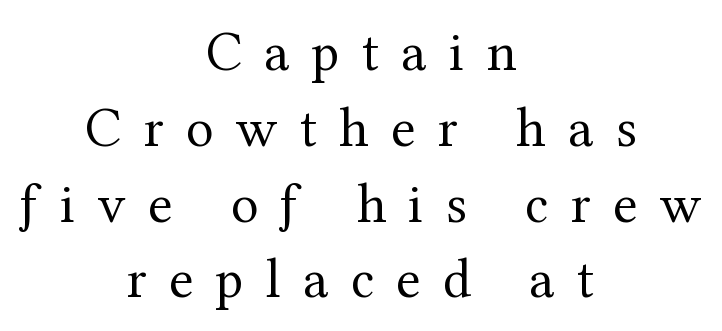
The image shows 57 px regular-weight serif type, upright; set centered, normal line spacing (1.33x), unusually wide letter spacing (+0.39 em), not underlined; medium stroke contrast and a medium x-height.
